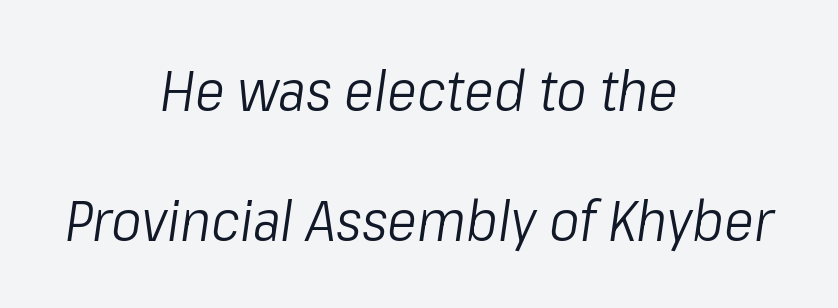
The image shows 57 px light, condensed type, italic (leaning right); set centered, loose line spacing (2.28x), normal letter spacing, not underlined; low stroke contrast and a medium x-height.
